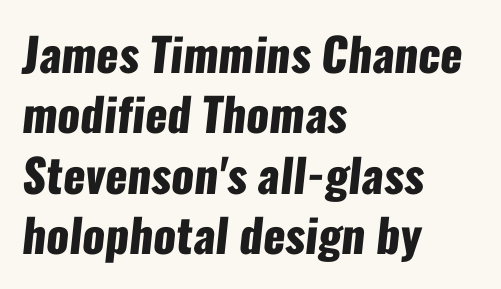
{"serif": "no", "bold": "yes", "weight": "heavy", "width": "condensed", "stroke_contrast": "low", "x_height": "medium", "monospaced": "no", "underline": "no", "align": "left", "line_spacing": "normal", "line_spacing_ratio": 1.31, "letter_spacing": "normal", "letter_spacing_em": 0.0, "glyph_px": 46}
